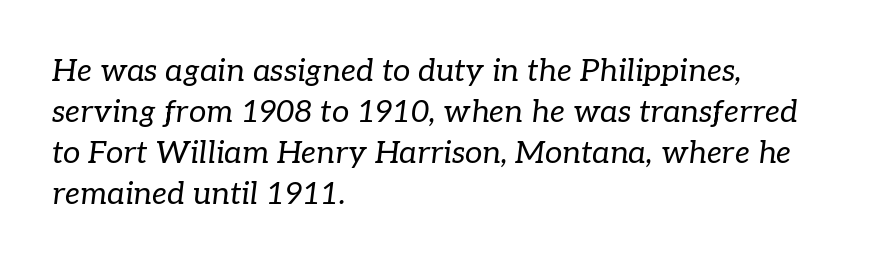
Q: Is the text bold? A: No.
Q: Is the text italic (slanted)? A: Yes, it leans right by about 7 degrees.
Q: Is the typeface a serif or a sans-serif typeface? A: Serif.
Q: Is the text underlined? A: No.
Q: How is the paragraph aligned? A: Left-aligned.
Q: Is the spacing between letters normal or unusually wide? A: Normal.
Q: Is the spacing between lines tight, normal or loose? A: Normal.
Q: Width (condensed, normal, or wide)? A: Normal.
Q: Stroke contrast? A: Low.
Q: x-height? A: Medium.
Q: Monospaced? A: No.
